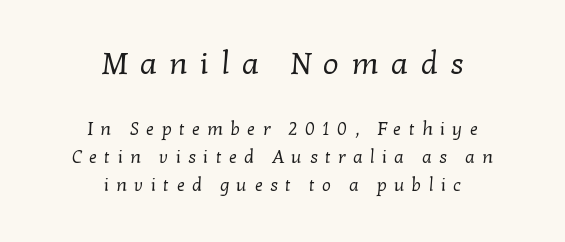
The image shows 31 px regular-weight serif type; set centered, normal line spacing (1.55x), unusually wide letter spacing (+0.4 em), not underlined; the first (top) block is 1.72x larger; low stroke contrast and a medium x-height.
